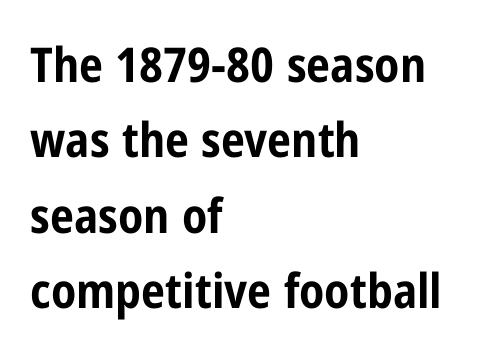
A typesetter would call this zero additional tracking. Students, observe: this is what conventionally led text looks like. The zone under the glyphs is completely vacant. Line beginnings align vertically; line endings do not.
